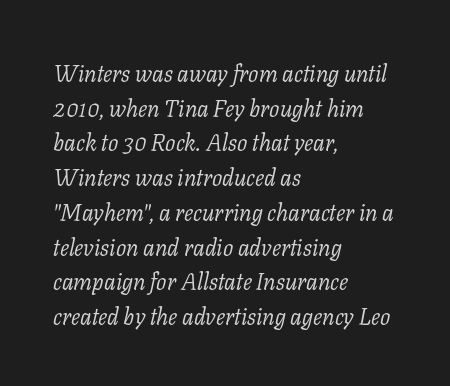
The image shows 23 px text type, italic (leaning right); set left-aligned, normal line spacing (1.51x), normal letter spacing, not underlined.
